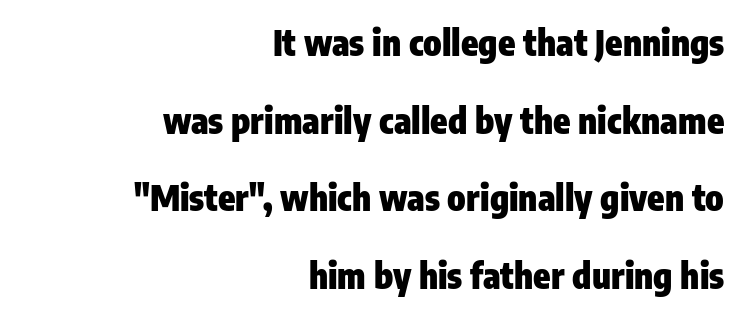
Q: Is the text bold? A: Yes.
Q: Is the text italic (slanted)? A: No, it is upright.
Q: Is the typeface a serif or a sans-serif typeface? A: Sans-serif.
Q: Is the text underlined? A: No.
Q: How is the paragraph aligned? A: Right-aligned.
Q: Is the spacing between letters normal or unusually wide? A: Normal.
Q: Is the spacing between lines tight, normal or loose? A: Loose.
Q: Width (condensed, normal, or wide)? A: Condensed.
Q: Stroke contrast? A: Low.
Q: x-height? A: Medium.
Q: Monospaced? A: No.
